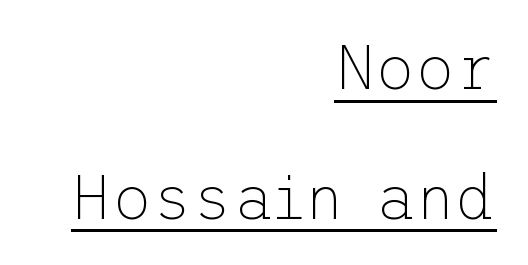
There is no visible air inserted between adjacent glyphs. Weight: not bold — regular or lighter. Whoever set this chose breathing room over compactness in the vertical rhythm. The sample's only ornament is a line tracing under the words. Right-aligned paragraph, ragged on the left.
